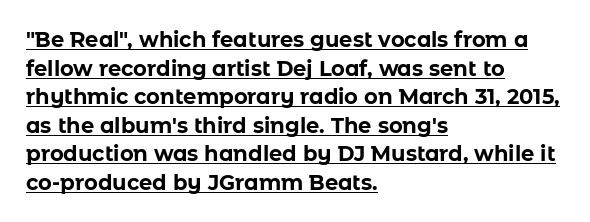
{"italic": "no", "bold": "yes", "underline": "yes", "align": "left", "line_spacing": "normal", "line_spacing_ratio": 1.36, "letter_spacing": "normal", "letter_spacing_em": 0.0, "glyph_px": 21}
